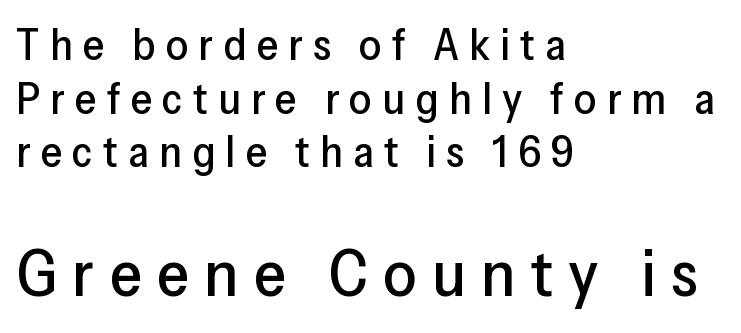
The strip under each line holds only bare page. The letters advance in unequal steps, a hallmark of proportional type. A typesetter would call this heavily tracked-out type. The emphasis by scale lands on block number two, below. When letters stand straight like this, we call the style roman or upright. This sample is left-justified, so line endings fall wherever the words run out.
